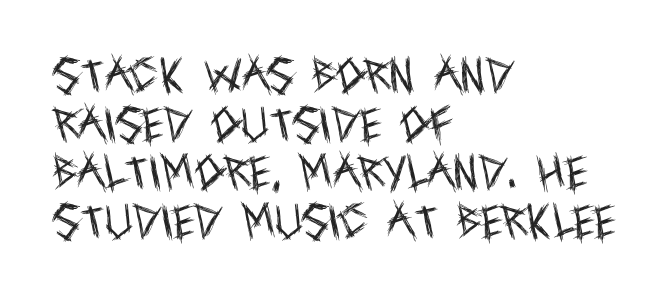
{"serif": "no", "italic": "no", "bold": "no", "weight": "regular", "width": "condensed", "x_height": "large", "monospaced": "no", "underline": "no", "align": "left", "line_spacing": "normal", "line_spacing_ratio": 1.28, "letter_spacing": "normal", "letter_spacing_em": 0.0, "glyph_px": 38}
